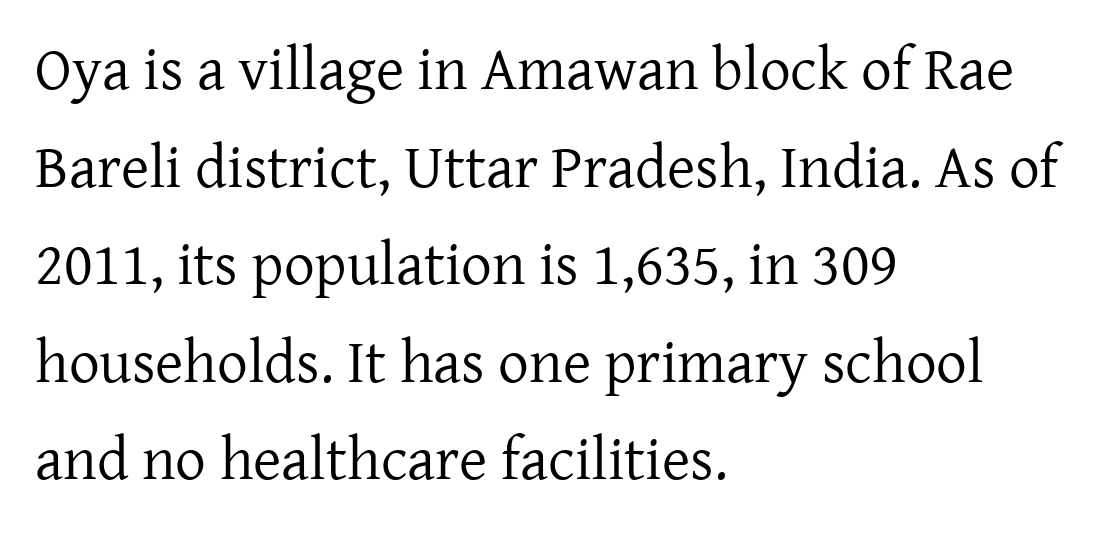
Each line starts at the same left margin while the right side varies. A typesetter would mark this as roman, not italic. There is no visible air inserted between adjacent glyphs. The characters are drawn with everyday or finer stroke widths.
